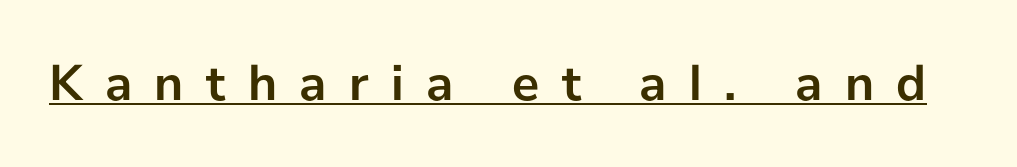
{"serif": "no", "italic": "no", "bold": "yes", "weight": "semibold", "width": "normal", "stroke_contrast": "low", "x_height": "medium", "monospaced": "no", "underline": "yes", "letter_spacing": "wide", "letter_spacing_em": 0.44, "glyph_px": 51}
